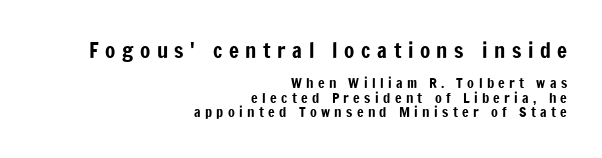
Q: Is the text italic (slanted)? A: No, it is upright.
Q: Is the text underlined? A: No.
Q: How is the paragraph aligned? A: Right-aligned.
Q: Is the spacing between letters normal or unusually wide? A: Unusually wide.
Q: Is the spacing between lines tight, normal or loose? A: Tight.
Q: Which block of text is set in a larger size, the first (top) or the second (bottom)? A: The first (top) one.
